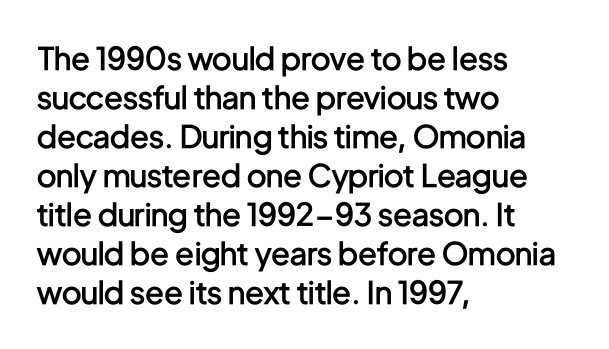
Q: Is the text bold? A: Semi-bold.
Q: Is the text italic (slanted)? A: No, it is upright.
Q: Is the typeface a serif or a sans-serif typeface? A: Sans-serif.
Q: Is the text underlined? A: No.
Q: How is the paragraph aligned? A: Left-aligned.
Q: Is the spacing between letters normal or unusually wide? A: Normal.
Q: Is the spacing between lines tight, normal or loose? A: Normal.
Q: Width (condensed, normal, or wide)? A: Condensed.
Q: Stroke contrast? A: Low.
Q: x-height? A: Medium.
Q: Monospaced? A: No.
